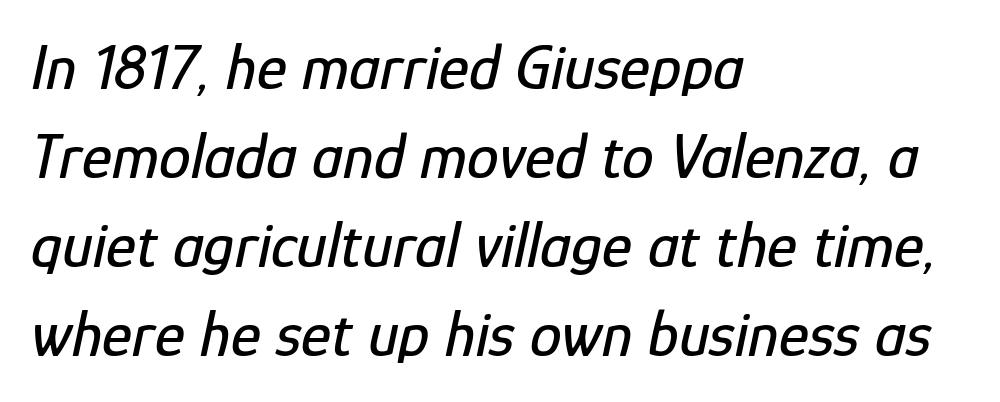
{"italic": "yes", "lean": "right", "slant_degrees": 12, "width": "condensed", "stroke_contrast": "low", "x_height": "medium", "monospaced": "no", "underline": "no", "align": "left", "line_spacing": "normal", "line_spacing_ratio": 1.39, "letter_spacing": "normal", "letter_spacing_em": 0.0, "glyph_px": 64}
